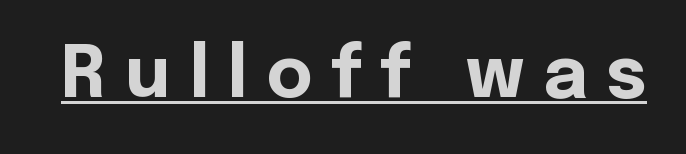
The image shows 71 px bold sans-serif type, upright; set unusually wide letter spacing (+0.26 em), underlined; a medium x-height.
